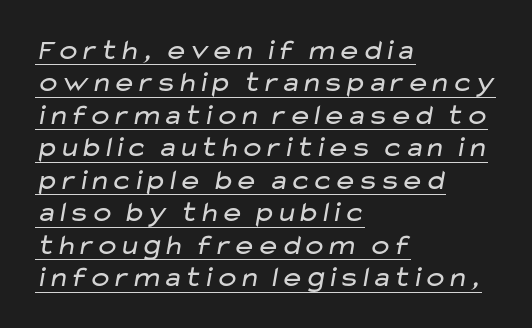
Q: Is the text bold? A: No.
Q: Is the typeface a serif or a sans-serif typeface? A: Sans-serif.
Q: Is the text underlined? A: Yes.
Q: How is the paragraph aligned? A: Left-aligned.
Q: Is the spacing between letters normal or unusually wide? A: Normal.
Q: Is the spacing between lines tight, normal or loose? A: Tight.
Q: Width (condensed, normal, or wide)? A: Wide.
Q: Stroke contrast? A: Low.
Q: x-height? A: Medium.
Q: Monospaced? A: No.
